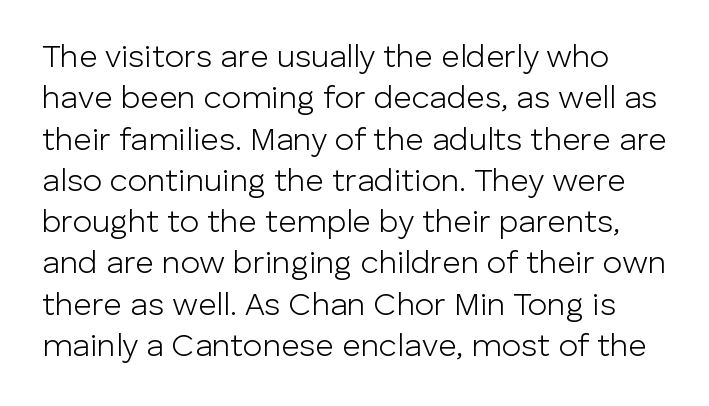
Q: Is the text bold? A: No.
Q: Is the text italic (slanted)? A: No, it is upright.
Q: Is the typeface a serif or a sans-serif typeface? A: Sans-serif.
Q: Is the text underlined? A: No.
Q: Is the spacing between letters normal or unusually wide? A: Normal.
Q: Is the spacing between lines tight, normal or loose? A: Normal.
Q: Width (condensed, normal, or wide)? A: Normal.
Q: Stroke contrast? A: Low.
Q: x-height? A: Medium.
Q: Monospaced? A: No.
